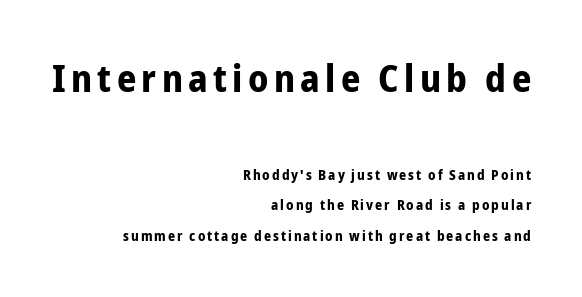
Q: Is the text bold? A: Yes.
Q: Is the text italic (slanted)? A: No, it is upright.
Q: Is the typeface a serif or a sans-serif typeface? A: Sans-serif.
Q: Is the text underlined? A: No.
Q: How is the paragraph aligned? A: Right-aligned.
Q: Is the spacing between lines tight, normal or loose? A: Loose.
Q: Which block of text is set in a larger size, the first (top) or the second (bottom)? A: The first (top) one.
Q: Width (condensed, normal, or wide)? A: Condensed.
Q: Stroke contrast? A: Low.
Q: x-height? A: Medium.
Q: Monospaced? A: No.
